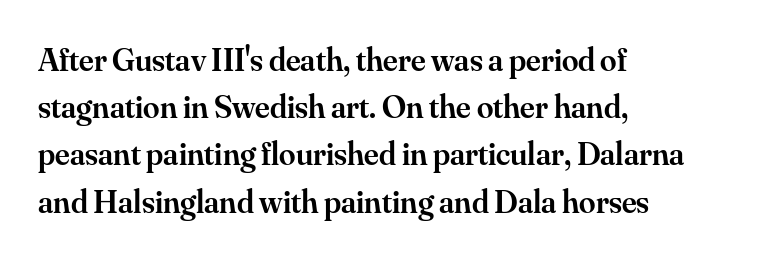
Between one letter and the next there's only the usual sliver of space. Line spacing here is normal. You can tell from the footed stems that serif type was used. Upright lettering throughout. A bit beefed up — I'd call it semibold rather than bold. A typesetter would call this proportional, since set widths differ per character.
